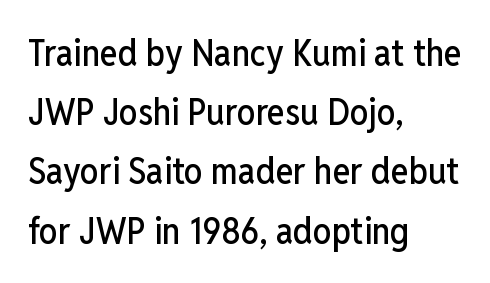
{"serif": "no", "italic": "no", "width": "condensed", "stroke_contrast": "low", "x_height": "medium", "monospaced": "no", "underline": "no", "align": "left", "line_spacing": "normal", "line_spacing_ratio": 1.6, "letter_spacing": "normal", "letter_spacing_em": 0.0, "glyph_px": 37}
